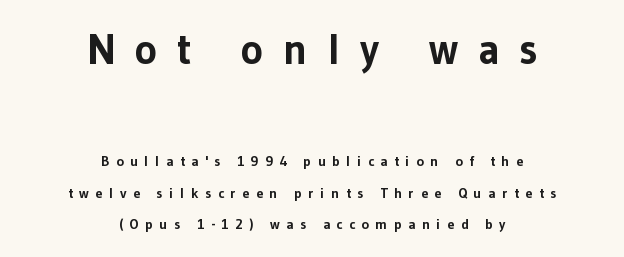
Posture: vertical. These lines are composed in type without serifs. A typesetter would call this proportional, since set widths differ per character. Notice how thick the strokes are: this is what a full bold looks like.
